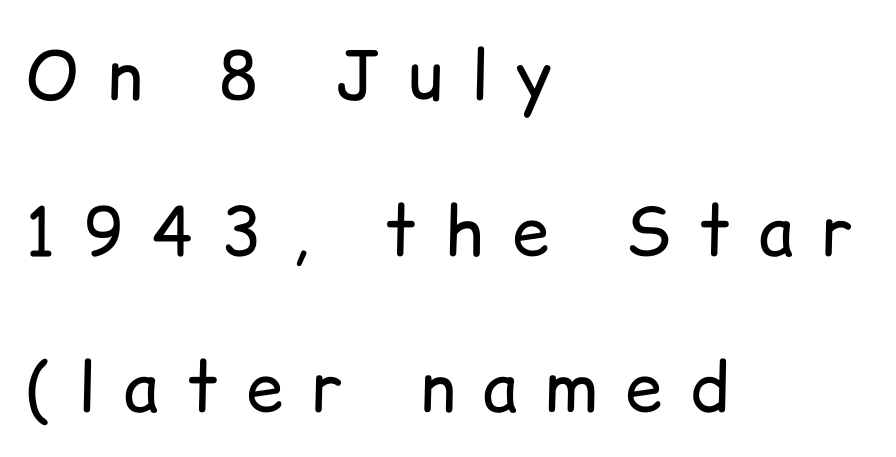
{"serif": "no", "italic": "no", "bold": "no", "weight": "regular", "width": "normal", "stroke_contrast": "low", "x_height": "medium", "monospaced": "no", "underline": "no", "align": "left", "line_spacing": "loose", "line_spacing_ratio": 2.33, "letter_spacing": "wide", "letter_spacing_em": 0.42, "glyph_px": 67}
